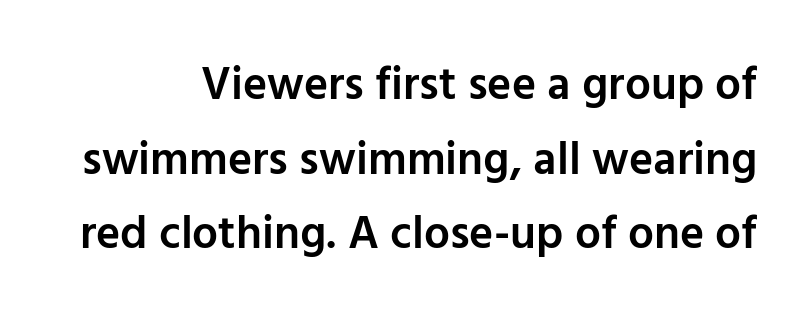
{"serif": "no", "italic": "no", "bold": "semi", "weight": "semibold", "width": "normal", "stroke_contrast": "low", "x_height": "medium", "monospaced": "no", "underline": "no", "line_spacing": "normal", "line_spacing_ratio": 1.62, "letter_spacing": "normal", "letter_spacing_em": 0.0, "glyph_px": 46}
